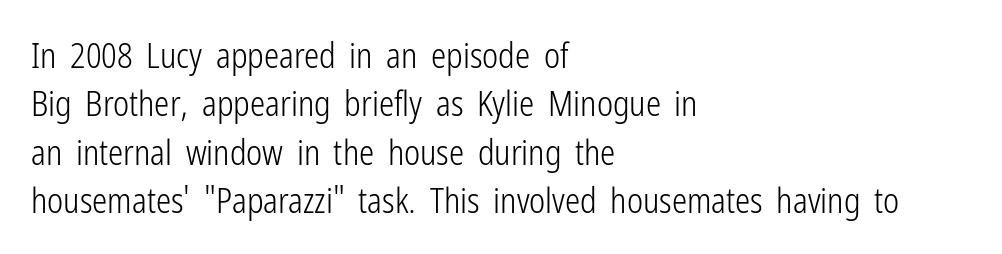
Q: Is the text bold? A: No.
Q: Is the text italic (slanted)? A: No, it is upright.
Q: Is the typeface a serif or a sans-serif typeface? A: Sans-serif.
Q: Is the text underlined? A: No.
Q: How is the paragraph aligned? A: Left-aligned.
Q: Is the spacing between letters normal or unusually wide? A: Normal.
Q: Is the spacing between lines tight, normal or loose? A: Normal.
Q: Width (condensed, normal, or wide)? A: Condensed.
Q: Stroke contrast? A: Low.
Q: x-height? A: Medium.
Q: Monospaced? A: No.
